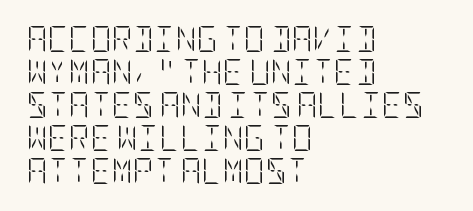
{"italic": "no", "bold": "no", "underline": "no", "align": "left", "line_spacing": "normal", "line_spacing_ratio": 1.27, "letter_spacing": "normal", "letter_spacing_em": 0.0, "glyph_px": 26}
